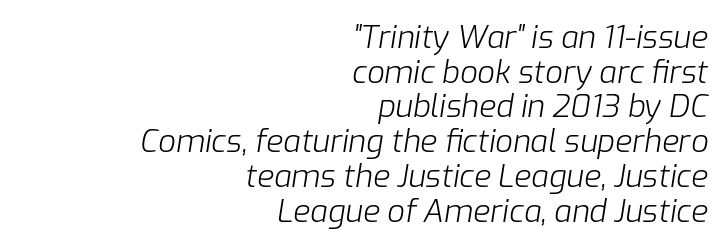
The image shows 31 px light type, italic (leaning right); set right-aligned, tight line spacing (1.12x), normal letter spacing, not underlined; low stroke contrast and a medium x-height.
